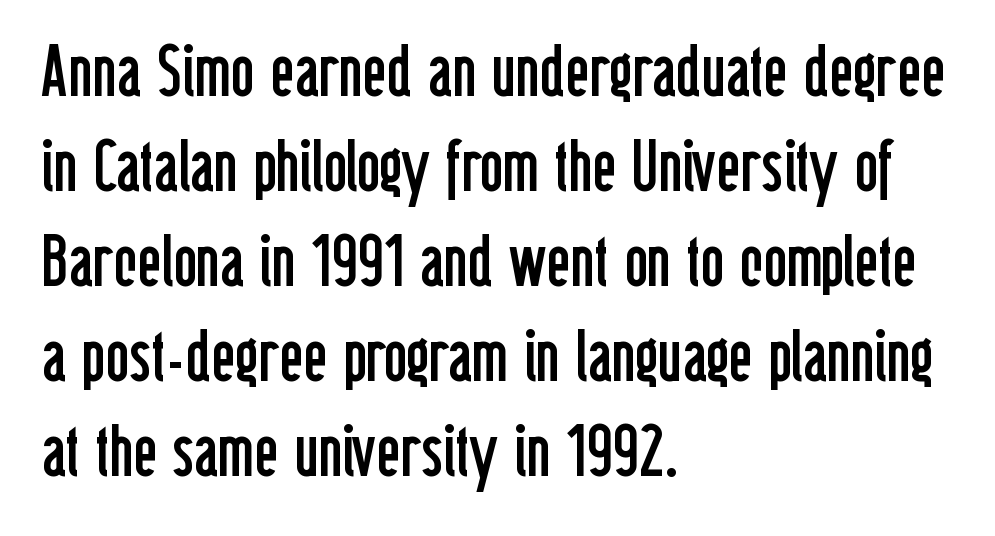
What kind of face is this? One without serifs — a sans. Is there much room between lines? A standard amount, neither cramped nor airy. Horizontal alignment here is leftward, the default for most running prose. The face used here is proportionally spaced, like ordinary book or web type.
